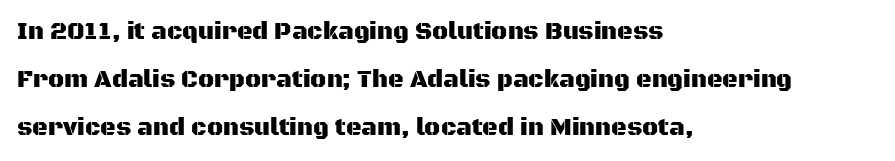
Q: Is the text italic (slanted)? A: No, it is upright.
Q: Is the text underlined? A: No.
Q: How is the paragraph aligned? A: Left-aligned.
Q: Is the spacing between letters normal or unusually wide? A: Normal.
Q: Is the spacing between lines tight, normal or loose? A: Loose.
